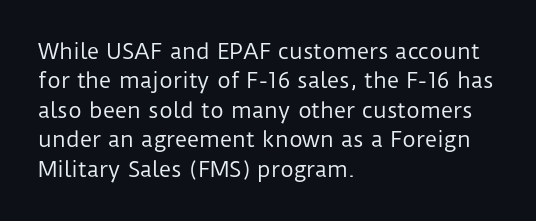
The image shows 21 px text type, upright; set left-aligned, normal line spacing (1.4x), normal letter spacing, not underlined.
